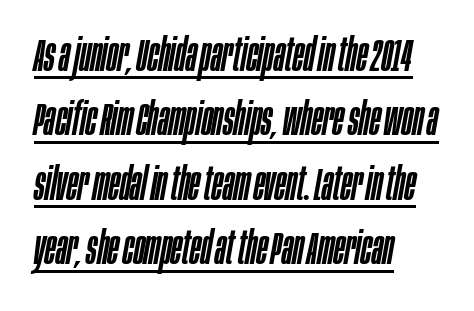
Notice how a bar underscores the lettering throughout. Leftover space on each line is placed entirely after the last word. Whoever set this chose a conventional vertical rhythm. The letters advance in unequal steps, a hallmark of proportional type.
